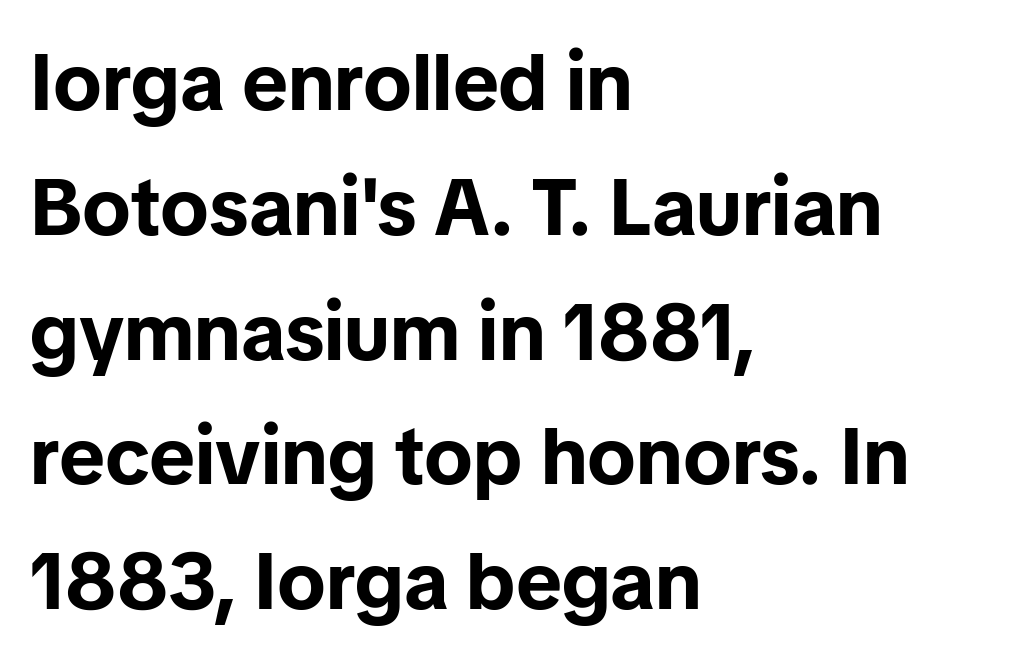
The image shows 80 px bold sans-serif type, upright; set left-aligned, normal line spacing (1.56x), normal letter spacing, not underlined; low stroke contrast and a medium x-height.
